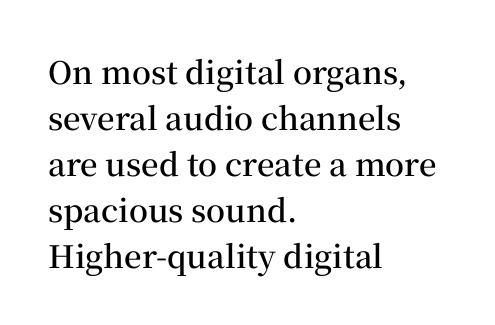
Q: Is the text bold? A: Semi-bold.
Q: Is the text italic (slanted)? A: No, it is upright.
Q: Is the typeface a serif or a sans-serif typeface? A: Serif.
Q: Is the text underlined? A: No.
Q: How is the paragraph aligned? A: Left-aligned.
Q: Is the spacing between letters normal or unusually wide? A: Normal.
Q: Is the spacing between lines tight, normal or loose? A: Normal.
Q: Width (condensed, normal, or wide)? A: Normal.
Q: Stroke contrast? A: Medium.
Q: x-height? A: Medium.
Q: Monospaced? A: No.
